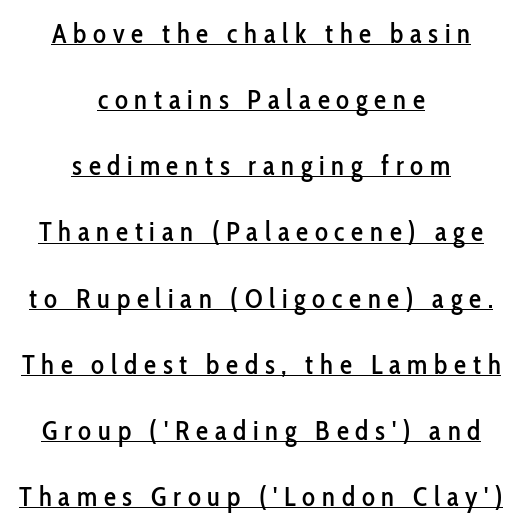
{"italic": "no", "underline": "yes", "align": "center", "line_spacing": "loose", "line_spacing_ratio": 2.45, "letter_spacing": "wide", "letter_spacing_em": 0.25, "glyph_px": 27}
